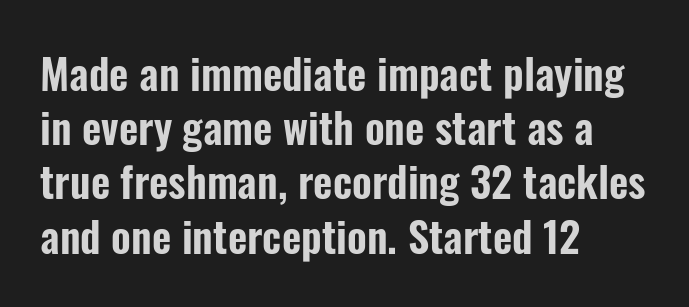
{"serif": "no", "italic": "no", "width": "condensed", "stroke_contrast": "low", "x_height": "medium", "monospaced": "no", "underline": "no", "align": "left", "line_spacing": "normal", "line_spacing_ratio": 1.29, "letter_spacing": "normal", "letter_spacing_em": 0.0, "glyph_px": 42}
